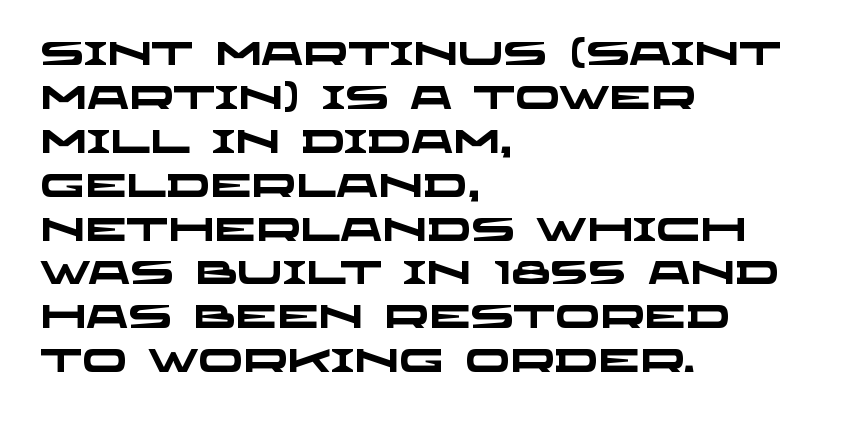
The image shows 33 px heavy, wide sans-serif type; set left-aligned, normal line spacing (1.33x), normal letter spacing, not underlined; low stroke contrast and a large x-height.
